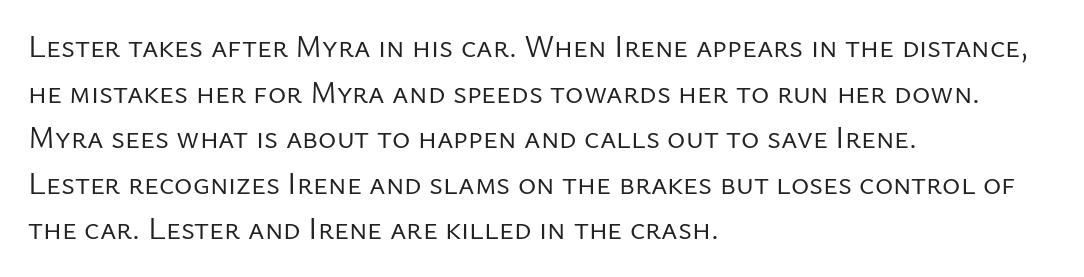
{"serif": "no", "italic": "no", "bold": "no", "weight": "regular", "width": "normal", "stroke_contrast": "low", "x_height": "medium", "monospaced": "no", "underline": "no", "align": "left", "line_spacing": "normal", "line_spacing_ratio": 1.47, "letter_spacing": "normal", "letter_spacing_em": 0.0, "glyph_px": 31}
